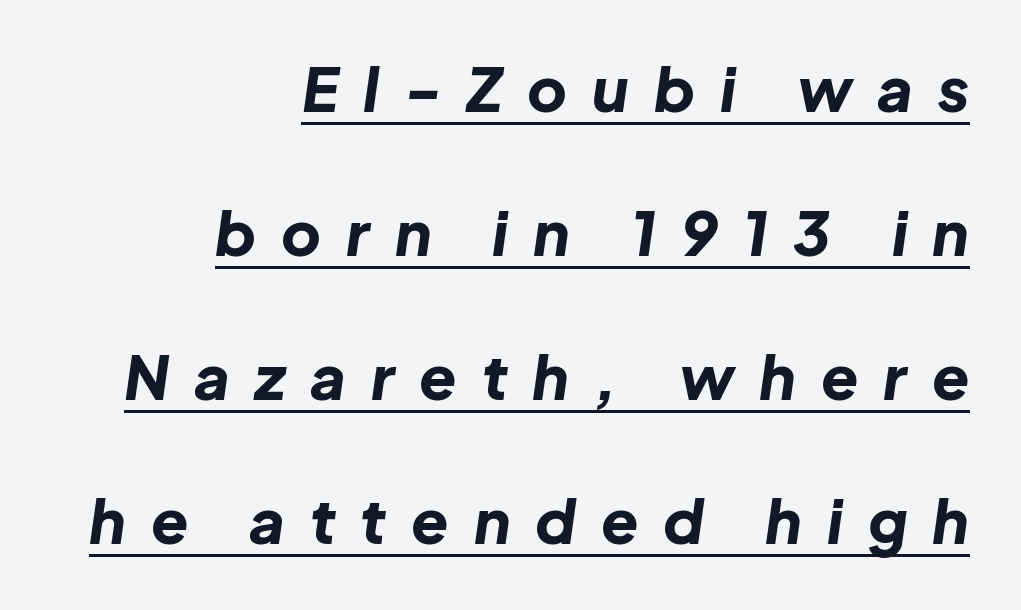
The image shows 61 px bold type, italic (leaning right); set right-aligned, loose line spacing (2.36x), unusually wide letter spacing (+0.41 em), underlined; low stroke contrast and a medium x-height.
